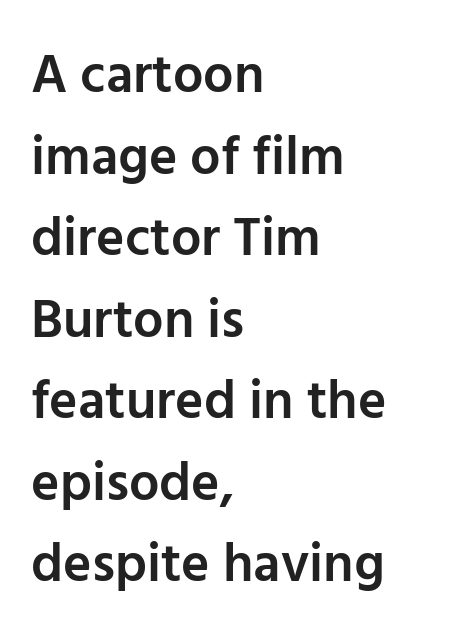
The sample has been set in demibold, a notch under bold. Descenders hang freely into open space. Nope, no serifs anywhere on these letters. Notice how the stems are strictly vertical — no italics here. These lines sit exactly where default settings would place them.
